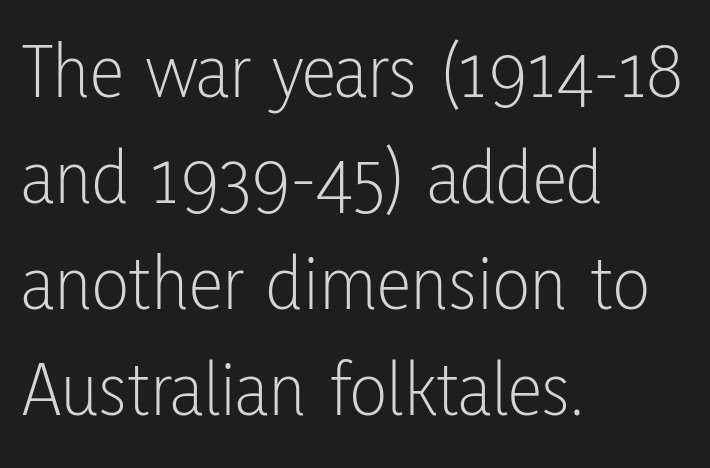
The image shows 78 px light, condensed sans-serif type, upright; set left-aligned, normal line spacing (1.36x), normal letter spacing, not underlined; low stroke contrast and a medium x-height.
